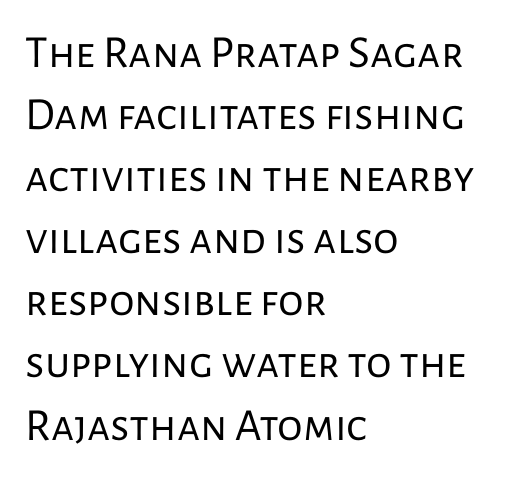
{"serif": "no", "italic": "no", "bold": "no", "weight": "regular", "width": "normal", "stroke_contrast": "low", "x_height": "medium", "monospaced": "no", "underline": "no", "align": "left", "line_spacing": "normal", "line_spacing_ratio": 1.35, "letter_spacing": "normal", "letter_spacing_em": 0.0, "glyph_px": 46}
